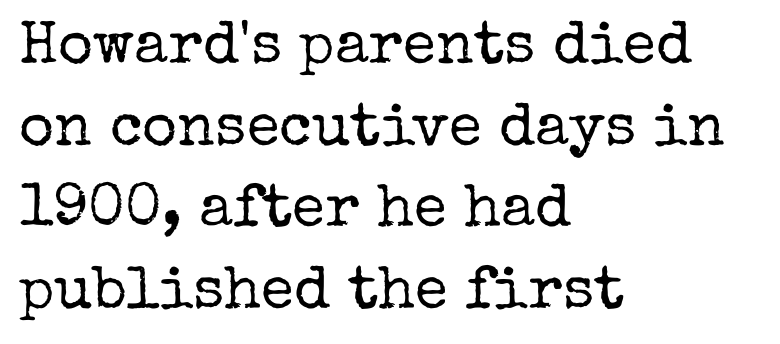
Style check: upright. A typesetter would call this leading conventional body-copy spacing. Unmarked baselines from the first word to the last. Line starts are locked; line ends wander.
